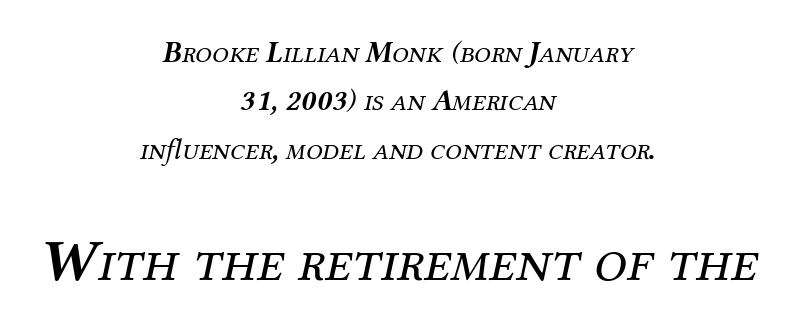
Q: Is the text bold? A: No.
Q: Is the text italic (slanted)? A: Yes, it leans right by about 12 degrees.
Q: Is the typeface a serif or a sans-serif typeface? A: Serif.
Q: Is the text underlined? A: No.
Q: How is the paragraph aligned? A: Centered.
Q: Is the spacing between letters normal or unusually wide? A: Normal.
Q: Is the spacing between lines tight, normal or loose? A: Normal.
Q: Which block of text is set in a larger size, the first (top) or the second (bottom)? A: The second (bottom) one.
Q: Width (condensed, normal, or wide)? A: Normal.
Q: Stroke contrast? A: Medium.
Q: x-height? A: Medium.
Q: Monospaced? A: No.
